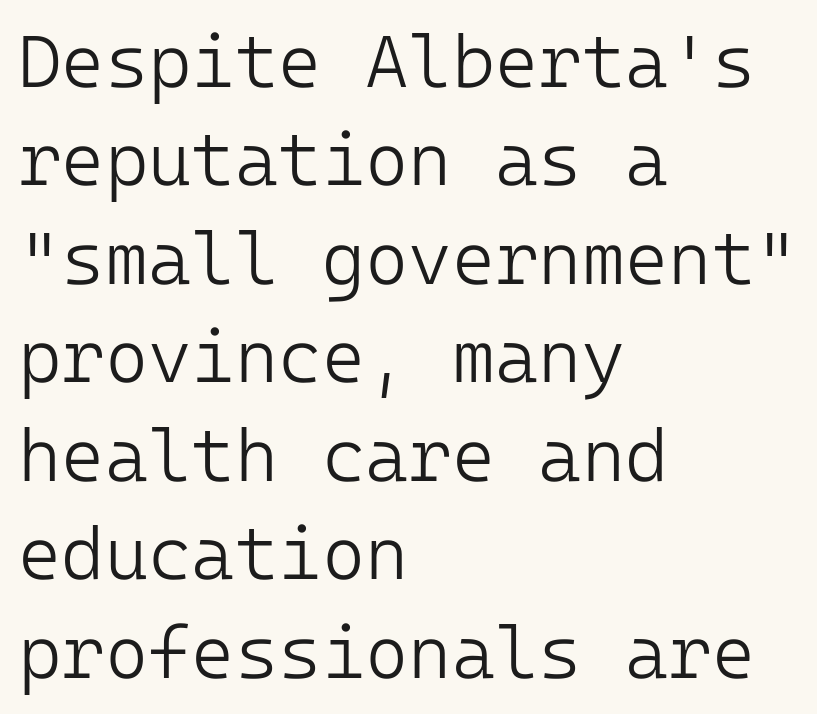
Characters remain perfectly vertical along every line. Are there feet on the stems? There aren't — it's a sans. Honestly, the row spacing looks completely unremarkable. Caption: standard tracking, unaltered. Descenders hang freely into open space. A light-to-regular cut is what we see here.
